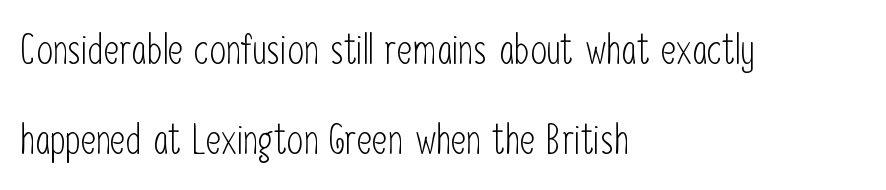
The image shows 42 px light, condensed sans-serif type, upright; set left-aligned, loose line spacing (2.14x), normal letter spacing, not underlined; low stroke contrast and a medium x-height.
